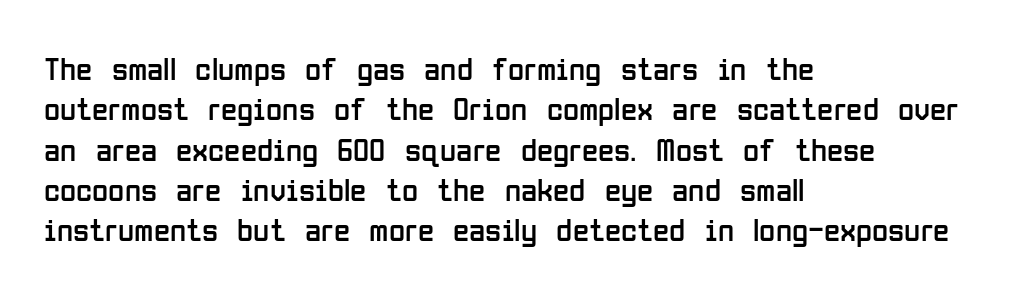
The image shows 33 px regular-weight, condensed sans-serif type, upright; set left-aligned, line spacing 1.22x, normal letter spacing, not underlined; low stroke contrast and a medium x-height.
